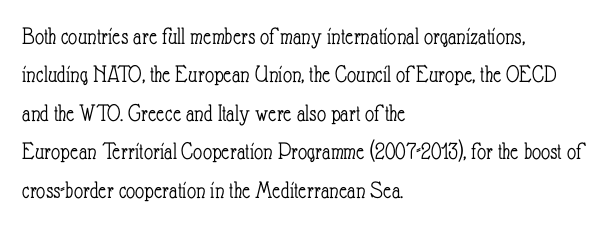
The image shows 25 px text type, upright; set left-aligned, normal line spacing (1.54x), normal letter spacing, not underlined.
